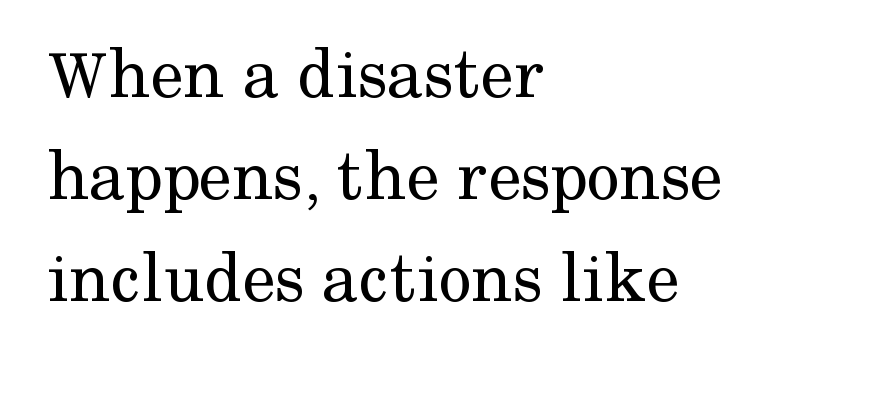
Q: Is the text bold? A: No.
Q: Is the text italic (slanted)? A: No, it is upright.
Q: Is the typeface a serif or a sans-serif typeface? A: Serif.
Q: Is the text underlined? A: No.
Q: How is the paragraph aligned? A: Left-aligned.
Q: Is the spacing between letters normal or unusually wide? A: Normal.
Q: Is the spacing between lines tight, normal or loose? A: Normal.
Q: Width (condensed, normal, or wide)? A: Normal.
Q: Stroke contrast? A: Medium.
Q: x-height? A: Medium.
Q: Monospaced? A: No.
